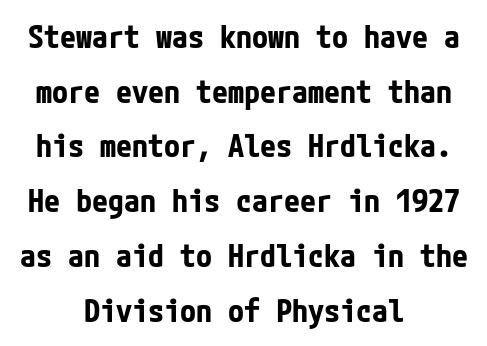
The image shows 32 px bold, condensed sans-serif type, upright; set centered, line spacing 1.71x, normal letter spacing, not underlined; low stroke contrast and a medium x-height.
